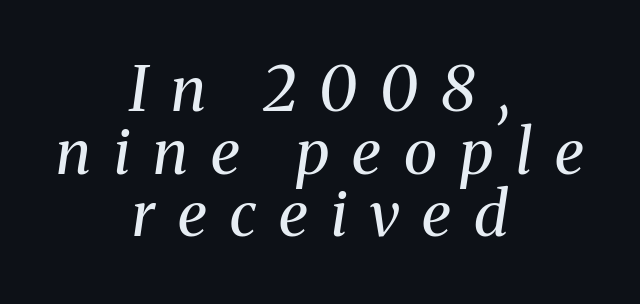
Q: Is the text bold? A: No.
Q: Is the text italic (slanted)? A: Yes, it leans right by about 8 degrees.
Q: Is the typeface a serif or a sans-serif typeface? A: Serif.
Q: Is the text underlined? A: No.
Q: How is the paragraph aligned? A: Centered.
Q: Is the spacing between letters normal or unusually wide? A: Unusually wide.
Q: Is the spacing between lines tight, normal or loose? A: Tight.
Q: Width (condensed, normal, or wide)? A: Normal.
Q: Stroke contrast? A: Medium.
Q: x-height? A: Medium.
Q: Monospaced? A: No.
